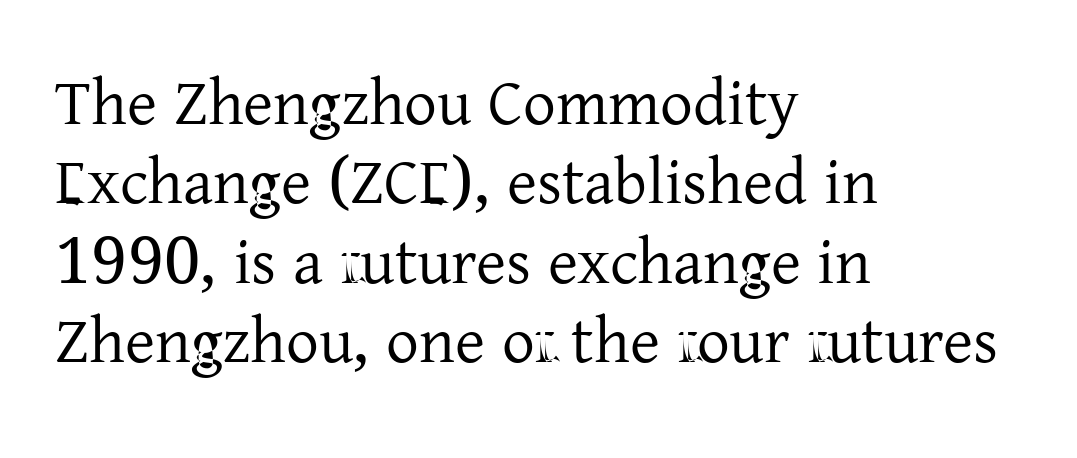
The image shows 65 px regular-weight serif type, upright; set left-aligned, line spacing 1.22x, normal letter spacing, not underlined; low stroke contrast and a medium x-height.
